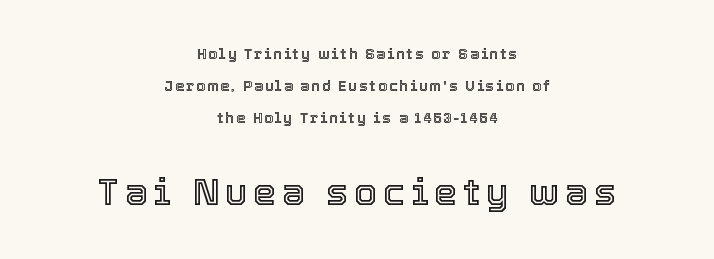
Check the space under the baseline: it is left empty. In this sample the second text group is rendered at the bigger scale. These lines are rendered in a variable-pitch font. Ordinary non-slanted type is in use. Vertical spacing — loose. The rendering positions every line midway between the sides.
